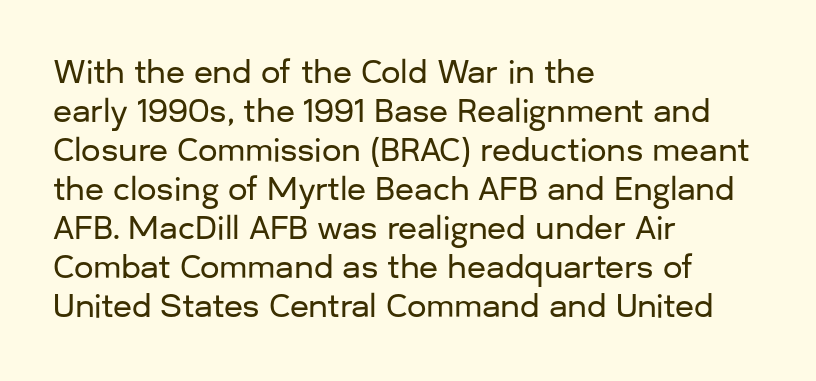
{"serif": "no", "italic": "no", "width": "normal", "stroke_contrast": "low", "x_height": "medium", "monospaced": "no", "underline": "no", "align": "left", "line_spacing": "normal", "line_spacing_ratio": 1.26, "letter_spacing": "normal", "letter_spacing_em": 0.0, "glyph_px": 31}
